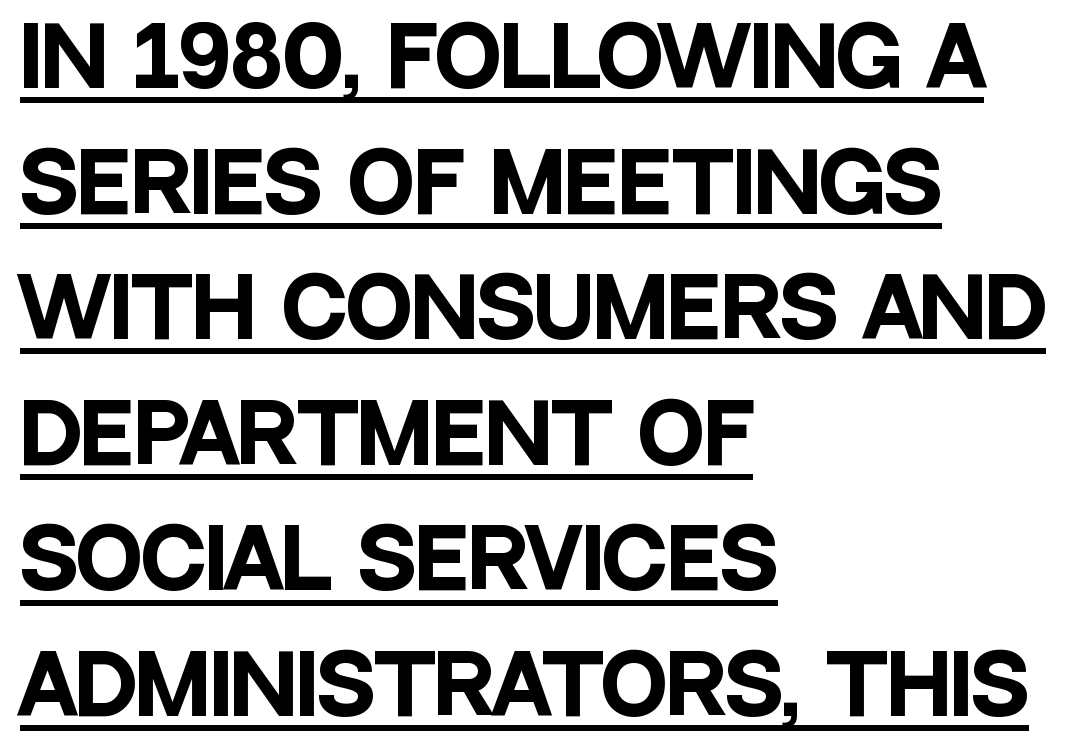
Note: no serifs on the glyphs. No italicization has been applied; the sample stays upright. Nothing unusual about the tracking: characters are spaced as the font intends. Typographic density is high because the face is bold. Descenders here cross a horizontal rule under the line.
